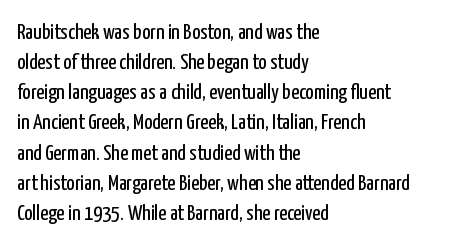
Q: Is the text bold? A: No.
Q: Is the text italic (slanted)? A: No, it is upright.
Q: Is the text underlined? A: No.
Q: How is the paragraph aligned? A: Left-aligned.
Q: Is the spacing between letters normal or unusually wide? A: Normal.
Q: Is the spacing between lines tight, normal or loose? A: Normal.
